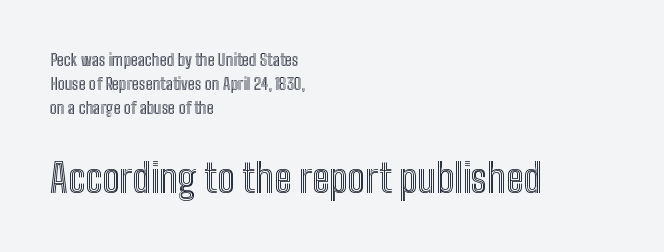
{"italic": "no", "width": "condensed", "x_height": "medium", "monospaced": "no", "underline": "no", "align": "left", "line_spacing": "normal", "line_spacing_ratio": 1.51, "letter_spacing": "normal", "letter_spacing_em": 0.0, "larger_block": "second", "size_ratio": 2.44, "glyph_px": 39}
